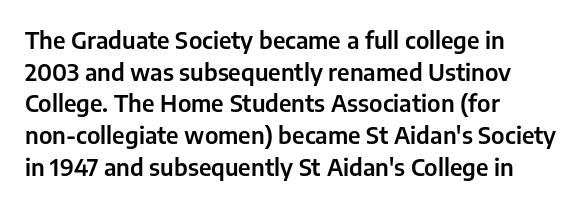
The image shows 23 px text type, upright; set left-aligned, normal line spacing (1.38x), normal letter spacing, not underlined.
